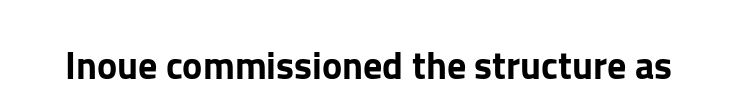
Q: Is the text italic (slanted)? A: No, it is upright.
Q: Is the typeface a serif or a sans-serif typeface? A: Sans-serif.
Q: Is the text underlined? A: No.
Q: Is the spacing between letters normal or unusually wide? A: Normal.
Q: Width (condensed, normal, or wide)? A: Normal.
Q: Stroke contrast? A: Low.
Q: x-height? A: Medium.
Q: Monospaced? A: No.
